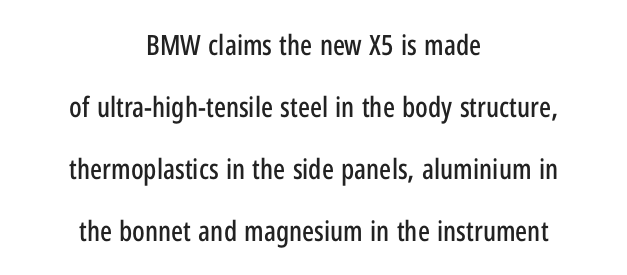
{"serif": "no", "italic": "no", "width": "condensed", "stroke_contrast": "low", "x_height": "medium", "monospaced": "no", "underline": "no", "align": "center", "line_spacing": "loose", "line_spacing_ratio": 2.21, "letter_spacing": "normal", "letter_spacing_em": 0.0, "glyph_px": 28}
